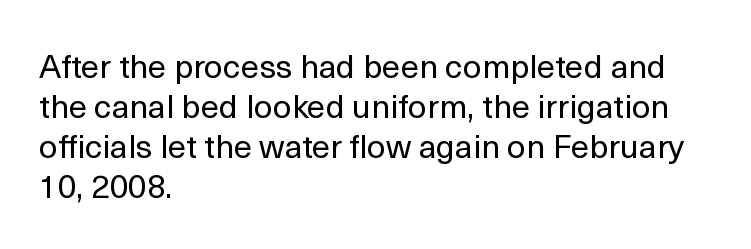
{"serif": "no", "italic": "no", "bold": "no", "weight": "regular", "width": "normal", "x_height": "medium", "monospaced": "no", "underline": "no", "align": "left", "line_spacing_ratio": 1.21, "letter_spacing": "normal", "letter_spacing_em": 0.0, "glyph_px": 33}
